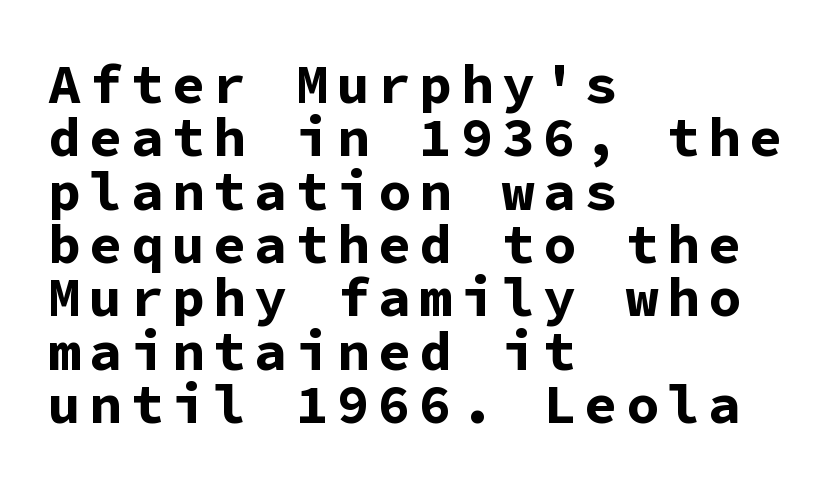
The image shows 55 px bold sans-serif type, upright, monospaced; set left-aligned, tight line spacing (0.97x), not underlined; low stroke contrast and a medium x-height.
